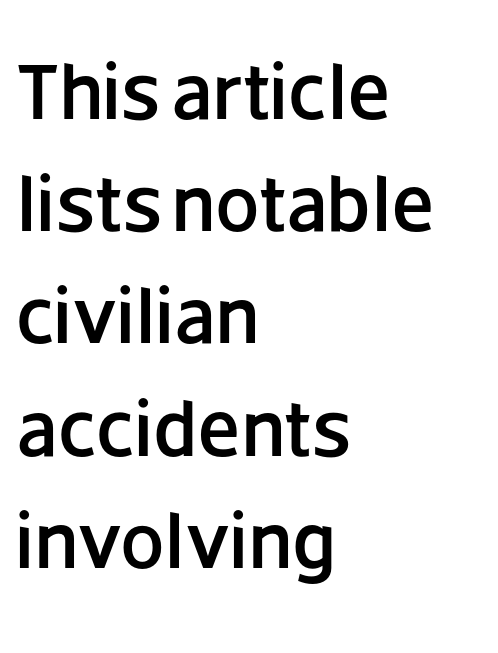
Q: Is the text italic (slanted)? A: No, it is upright.
Q: Is the typeface a serif or a sans-serif typeface? A: Sans-serif.
Q: Is the text underlined? A: No.
Q: How is the paragraph aligned? A: Left-aligned.
Q: Is the spacing between letters normal or unusually wide? A: Normal.
Q: Is the spacing between lines tight, normal or loose? A: Normal.
Q: Width (condensed, normal, or wide)? A: Normal.
Q: Stroke contrast? A: Low.
Q: x-height? A: Large.
Q: Monospaced? A: No.
